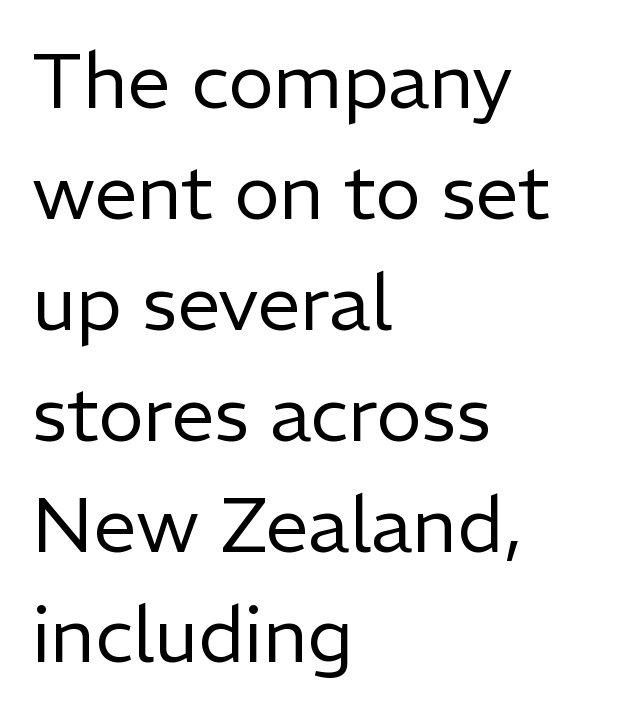
One-word summary of the alignment: left. Each word holds together tightly as a unit, with standard inter-letter gaps. Every stem runs plumb, perpendicular to the baseline. Note: no serifs on the glyphs. Each letter keeps its own natural width here, so spacing adapts to shape.
